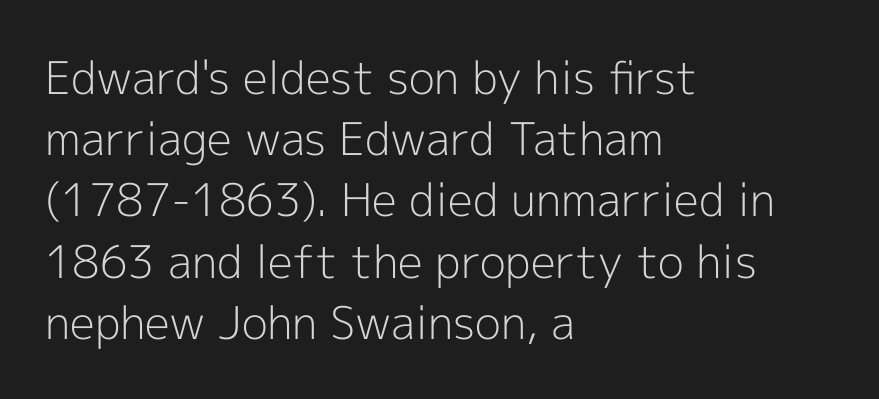
{"serif": "no", "italic": "no", "bold": "no", "weight": "light", "width": "normal", "x_height": "medium", "monospaced": "no", "underline": "no", "align": "left", "line_spacing": "normal", "line_spacing_ratio": 1.36, "letter_spacing": "normal", "letter_spacing_em": 0.0, "glyph_px": 45}
